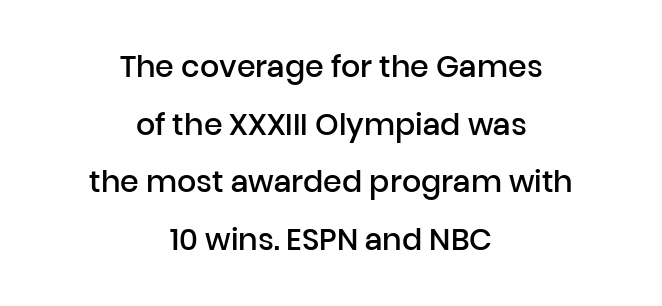
{"serif": "no", "italic": "no", "bold": "semi", "weight": "semibold", "width": "normal", "stroke_contrast": "low", "x_height": "medium", "monospaced": "no", "underline": "no", "align": "center", "line_spacing": "loose", "line_spacing_ratio": 1.92, "letter_spacing": "normal", "letter_spacing_em": 0.0, "glyph_px": 30}
